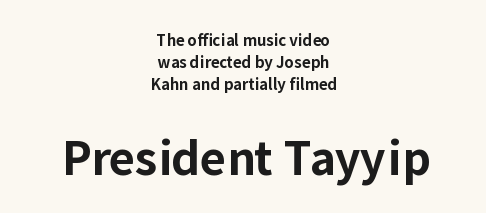
Q: Is the text bold? A: Yes.
Q: Is the text italic (slanted)? A: No, it is upright.
Q: Is the typeface a serif or a sans-serif typeface? A: Sans-serif.
Q: Is the text underlined? A: No.
Q: How is the paragraph aligned? A: Centered.
Q: Is the spacing between letters normal or unusually wide? A: Normal.
Q: Is the spacing between lines tight, normal or loose? A: Normal.
Q: Which block of text is set in a larger size, the first (top) or the second (bottom)? A: The second (bottom) one.
Q: Width (condensed, normal, or wide)? A: Normal.
Q: Stroke contrast? A: Low.
Q: x-height? A: Medium.
Q: Monospaced? A: No.
